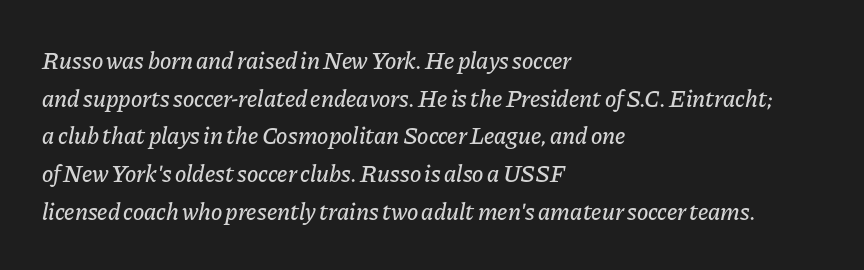
The text block is weighted toward the left margin, trailing off unevenly rightward. How would I describe the line gaps? Plain and ordinary. You could call the tracking neutral — neither tight nor loose. Posture: slanted. Quick note: underline off.
